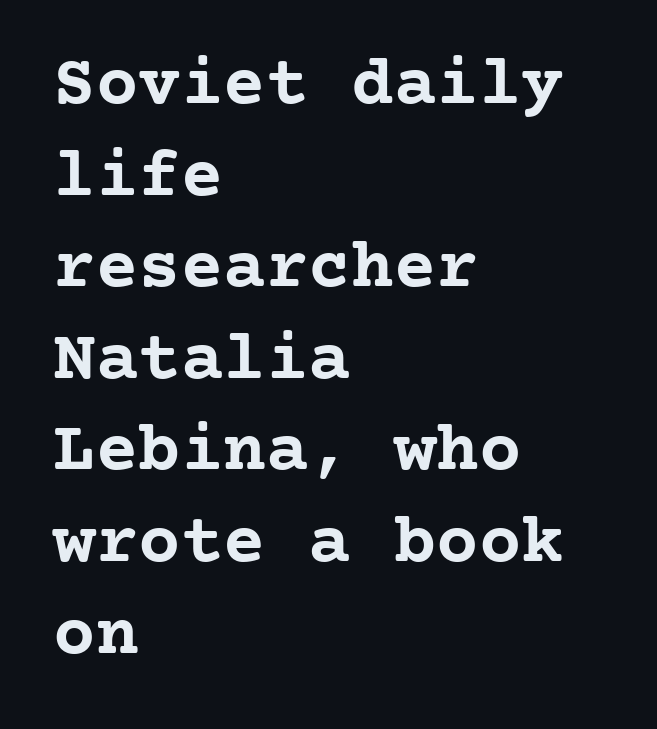
{"serif": "yes", "italic": "no", "bold": "yes", "weight": "semibold", "width": "normal", "stroke_contrast": "low", "x_height": "medium", "monospaced": "yes", "underline": "no", "align": "left", "line_spacing": "normal", "line_spacing_ratio": 1.29, "letter_spacing": "normal", "letter_spacing_em": 0.0, "glyph_px": 71}
